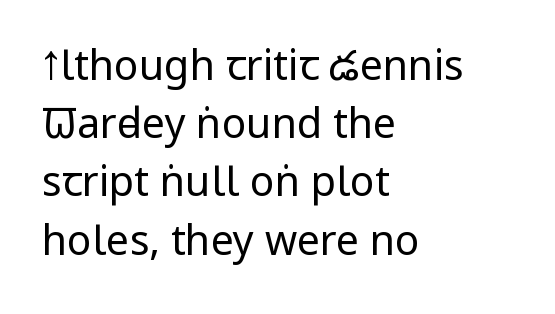
{"serif": "no", "italic": "no", "bold": "no", "weight": "regular", "width": "condensed", "stroke_contrast": "low", "x_height": "large", "monospaced": "no", "underline": "no", "align": "left", "line_spacing": "normal", "line_spacing_ratio": 1.42, "letter_spacing": "normal", "letter_spacing_em": 0.0, "glyph_px": 41}
